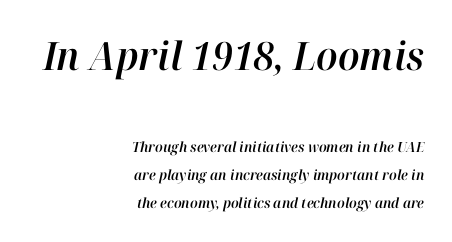
The block of text is sparse from top to bottom, with ample space between rows. Compared with a flush-left layout, this one pins lines to the opposite, right side. Two sizes are in play, and the larger belongs to the first block. Only glyphs here, with clear space below each row.
